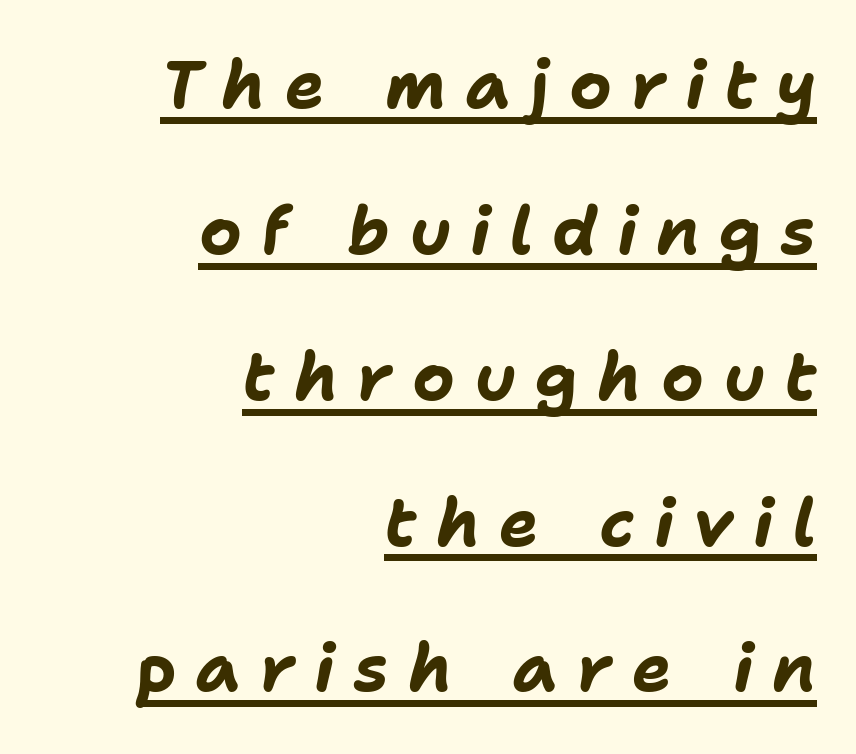
This sample uses expanded letter spacing, leaving extra air between glyphs. Is the type slanted? Yes — the strokes lean at a clear angle. A typographer would call this underscored text. The rendering uses natural spacing where letterforms have individual widths. The leading is generous, giving the passage an open texture. Typeset ragged left — the right edge is the straight one.
